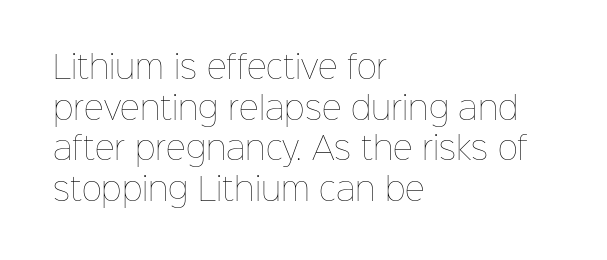
The image shows 31 px thin type, upright; set left-aligned, normal line spacing (1.31x), normal letter spacing, not underlined; low stroke contrast and a medium x-height.
